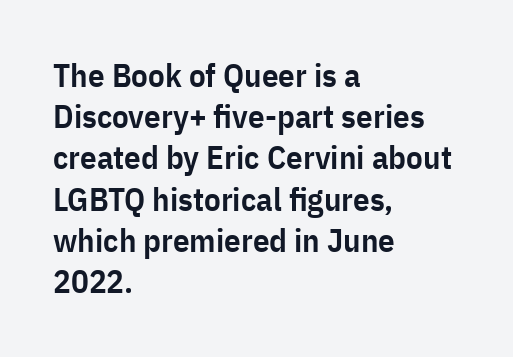
Weight: semibold (demi). Leading: standard. Spacing verdict: proportional, widths tailored to each character. All the whitespace from short lines collects on the right. Every character sits straight up, as roman type does.
